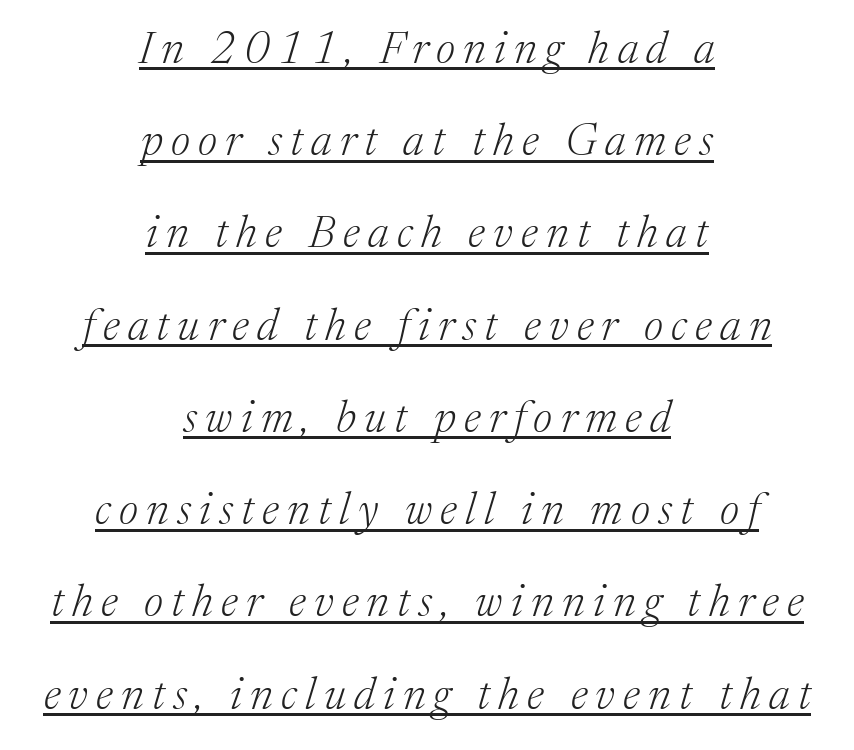
Q: Is the text bold? A: No.
Q: Is the text italic (slanted)? A: Yes, it leans right by about 17 degrees.
Q: Is the typeface a serif or a sans-serif typeface? A: Serif.
Q: Is the text underlined? A: Yes.
Q: How is the paragraph aligned? A: Centered.
Q: Is the spacing between lines tight, normal or loose? A: Loose.
Q: Width (condensed, normal, or wide)? A: Normal.
Q: Stroke contrast? A: Medium.
Q: x-height? A: Medium.
Q: Monospaced? A: No.
